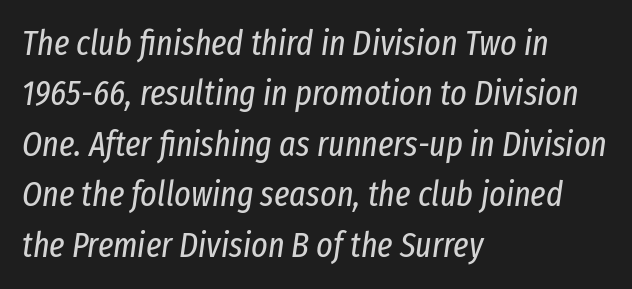
Caption: standard tracking, unaltered. Check under the words: just untouched page. Looking at the ascenders, they clearly lean. The lines in this sample share a left origin and differ only in where they stop. Successive baselines arrive at the customary interval. Spacing verdict: proportional, widths tailored to each character.
